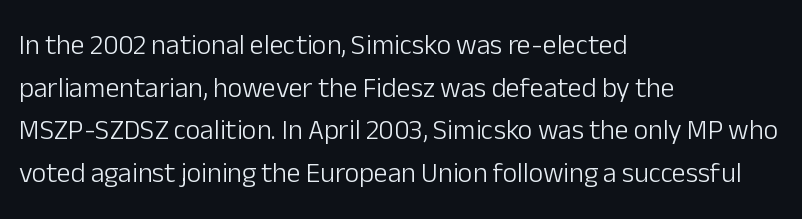
The image shows 28 px light sans-serif type, upright; set left-aligned, normal line spacing (1.52x), normal letter spacing, not underlined; low stroke contrast and a medium x-height.
